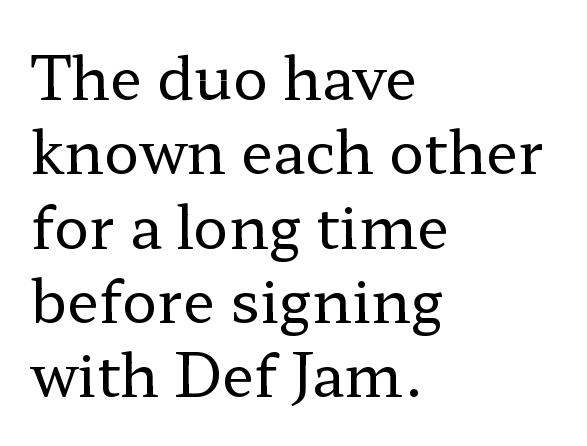
Weight class: somewhere from thin through regular. The rendering anchors every line to the left-hand side. A bare baseline throughout the passage. What stands out about the letter spacing? Nothing — it is the standard amount. You can tell from the footed stems that serif type was used.
